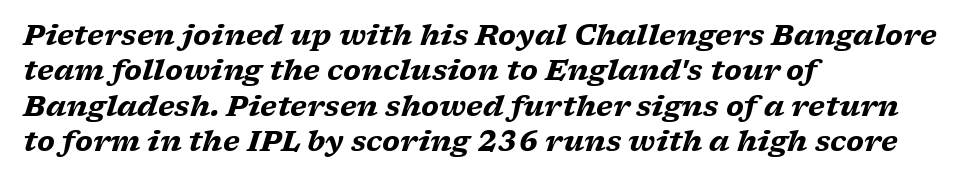
Would a proofreader flag this as italicized? Yes. The zone under the glyphs is completely vacant. The letters advance in unequal steps, a hallmark of proportional type. Notice how the passage keeps a crisp vertical edge on the left only. A typesetter would call this leading conventional body-copy spacing. Characters follow at the spacing the type designer built in.
